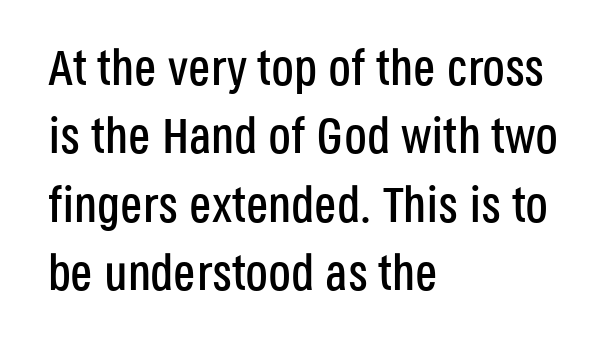
Is there any slant? The stems are plumb. The tracking reads as untouched default to a designer's eye. Do the characters align in a grid? No, the font is proportional. A student would call this left alignment; a typographer would say flush left, rag right. Look at the bottom of the vertical strokes: they stop flat, with no serifs.
